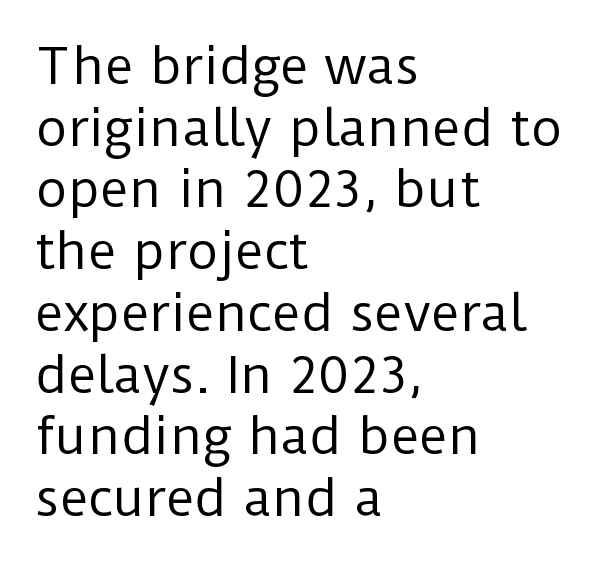
Q: Is the text bold? A: No.
Q: Is the text italic (slanted)? A: No, it is upright.
Q: Is the typeface a serif or a sans-serif typeface? A: Sans-serif.
Q: Is the text underlined? A: No.
Q: How is the paragraph aligned? A: Left-aligned.
Q: Is the spacing between letters normal or unusually wide? A: Normal.
Q: Is the spacing between lines tight, normal or loose? A: Normal.
Q: Width (condensed, normal, or wide)? A: Normal.
Q: Stroke contrast? A: Low.
Q: x-height? A: Medium.
Q: Monospaced? A: No.
